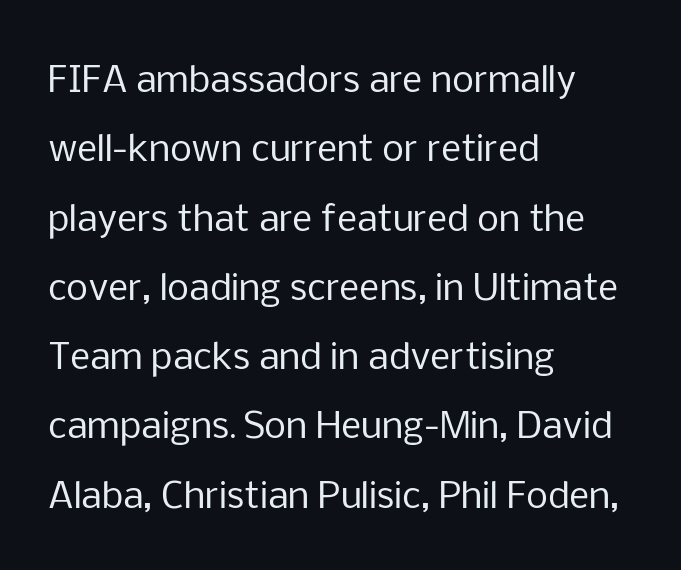
Q: Is the text bold? A: No.
Q: Is the text italic (slanted)? A: No, it is upright.
Q: Is the typeface a serif or a sans-serif typeface? A: Sans-serif.
Q: Is the text underlined? A: No.
Q: How is the paragraph aligned? A: Left-aligned.
Q: Is the spacing between letters normal or unusually wide? A: Normal.
Q: Is the spacing between lines tight, normal or loose? A: Loose.
Q: Width (condensed, normal, or wide)? A: Normal.
Q: Stroke contrast? A: Low.
Q: x-height? A: Medium.
Q: Monospaced? A: No.
